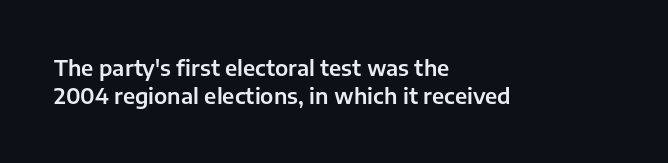
{"italic": "no", "underline": "no", "align": "left", "line_spacing": "normal", "line_spacing_ratio": 1.33, "letter_spacing": "normal", "letter_spacing_em": 0.0, "glyph_px": 21}
